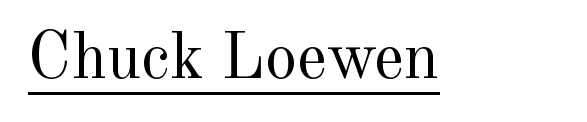
The image shows 65 px regular-weight serif type, upright; set normal letter spacing, underlined; a small x-height.
